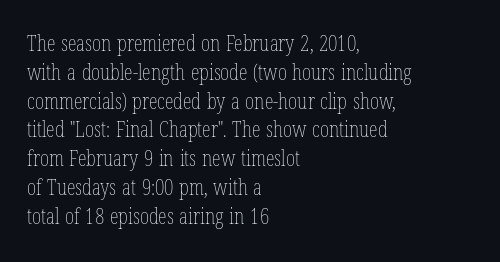
{"italic": "no", "bold": "no", "underline": "no", "align": "left", "line_spacing": "normal", "line_spacing_ratio": 1.31, "letter_spacing": "normal", "letter_spacing_em": 0.0, "glyph_px": 22}
